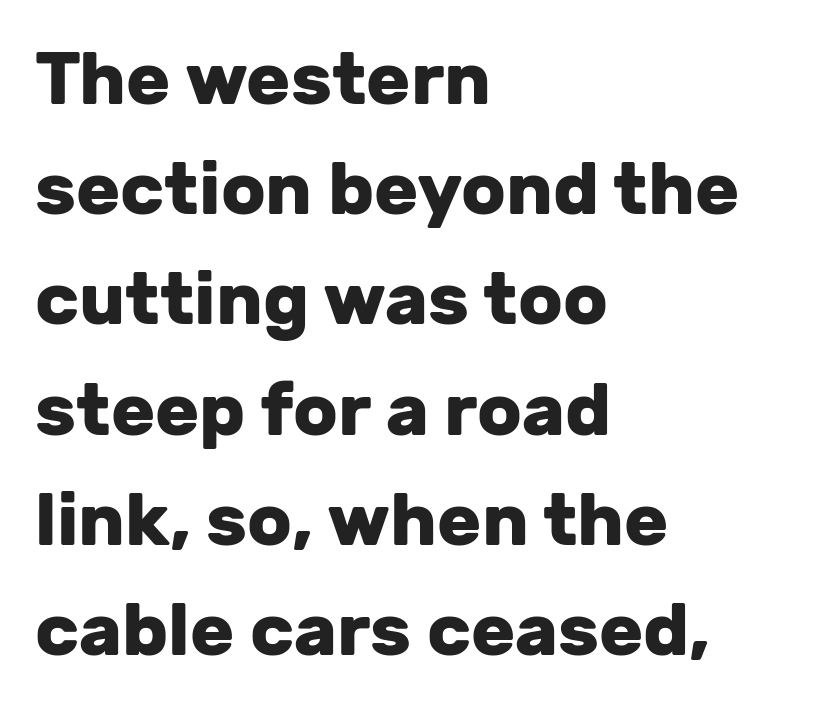
The image shows 73 px heavy sans-serif type, upright; set left-aligned, normal line spacing (1.51x), normal letter spacing, not underlined; low stroke contrast and a medium x-height.
